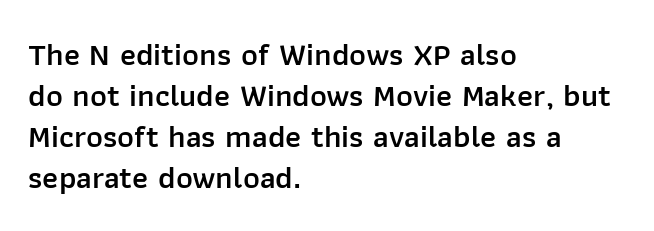
{"serif": "no", "italic": "no", "bold": "semi", "weight": "semibold", "width": "normal", "stroke_contrast": "low", "x_height": "medium", "monospaced": "no", "underline": "no", "align": "left", "line_spacing": "normal", "line_spacing_ratio": 1.28, "letter_spacing": "normal", "letter_spacing_em": 0.0, "glyph_px": 32}
